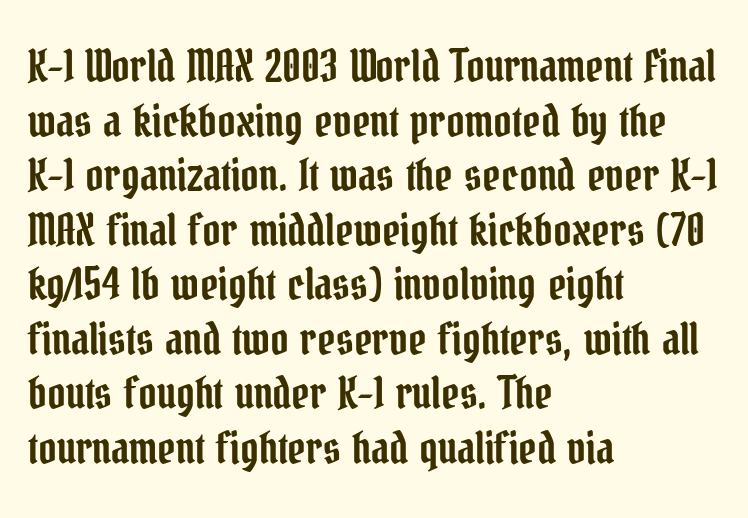
The image shows 44 px condensed serif type, upright; set left-aligned, line spacing 1.24x, normal letter spacing, not underlined; low stroke contrast and a medium x-height.
